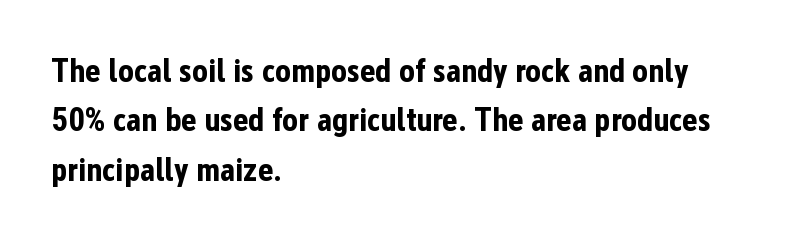
The image shows 33 px bold, condensed sans-serif type, upright; set left-aligned, normal line spacing (1.5x), normal letter spacing, not underlined; low stroke contrast and a medium x-height.
